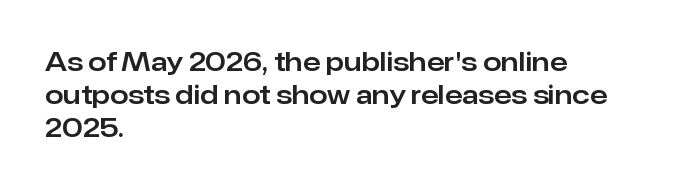
{"italic": "no", "underline": "no", "align": "left", "line_spacing": "normal", "line_spacing_ratio": 1.27, "letter_spacing": "normal", "letter_spacing_em": 0.0, "glyph_px": 26}
